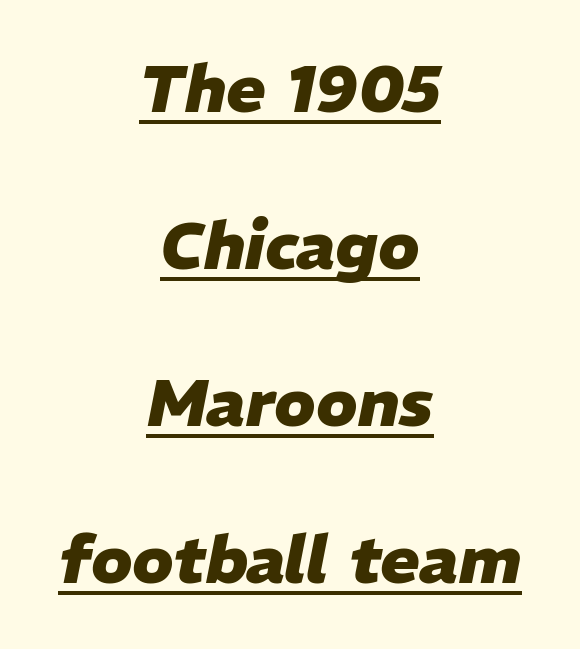
{"italic": "yes", "lean": "right", "slant_degrees": 11, "bold": "yes", "weight": "heavy", "width": "normal", "stroke_contrast": "low", "x_height": "medium", "monospaced": "no", "underline": "yes", "align": "center", "line_spacing": "loose", "line_spacing_ratio": 2.38, "letter_spacing": "normal", "letter_spacing_em": 0.0, "glyph_px": 66}
